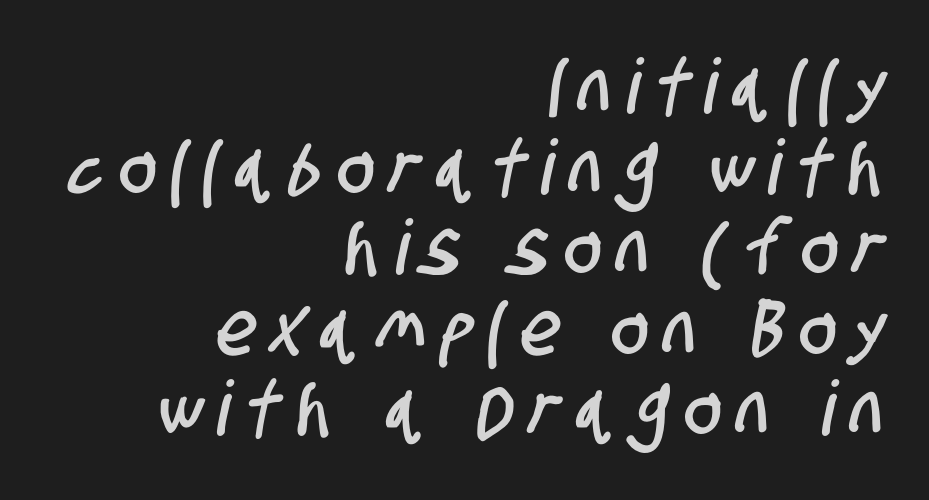
{"serif": "no", "width": "condensed", "stroke_contrast": "low", "x_height": "large", "monospaced": "no", "underline": "no", "align": "right", "line_spacing": "tight", "line_spacing_ratio": 1.06, "letter_spacing": "wide", "letter_spacing_em": 0.23, "glyph_px": 76}
